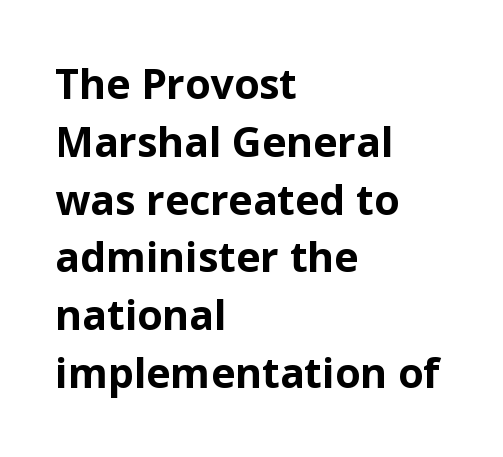
{"serif": "no", "italic": "no", "bold": "yes", "weight": "bold", "width": "normal", "stroke_contrast": "low", "x_height": "medium", "monospaced": "no", "underline": "no", "align": "left", "line_spacing": "normal", "line_spacing_ratio": 1.41, "letter_spacing": "normal", "letter_spacing_em": 0.0, "glyph_px": 41}
